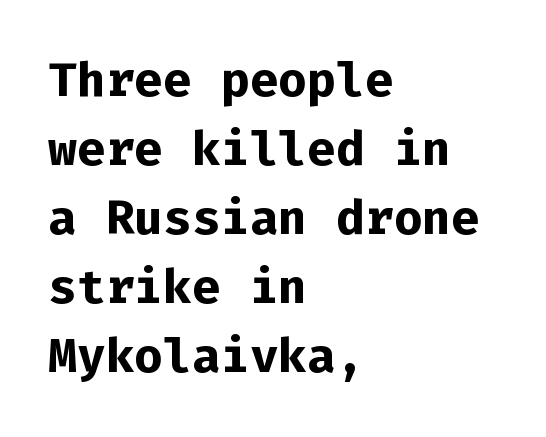
The image shows 48 px bold sans-serif type, upright, monospaced; set left-aligned, normal line spacing (1.44x), normal letter spacing, not underlined; low stroke contrast and a medium x-height.
